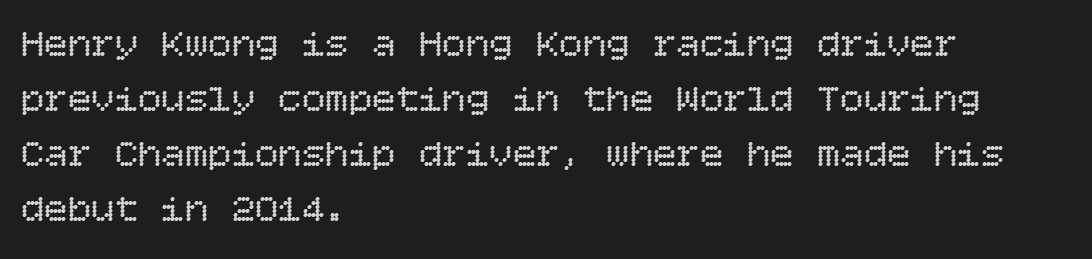
{"italic": "no", "bold": "no", "weight": "regular", "width": "normal", "stroke_contrast": "low", "x_height": "large", "underline": "no", "align": "left", "line_spacing": "normal", "line_spacing_ratio": 1.41, "letter_spacing": "normal", "letter_spacing_em": 0.0, "glyph_px": 39}
